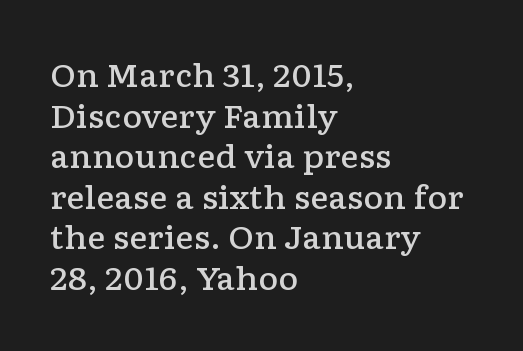
Lines of text with bare space underneath. Does extra space separate the letters? No, they use regular spacing. Rendered with straight, roman letterforms. The font is running at a semibold setting, under full bold.
